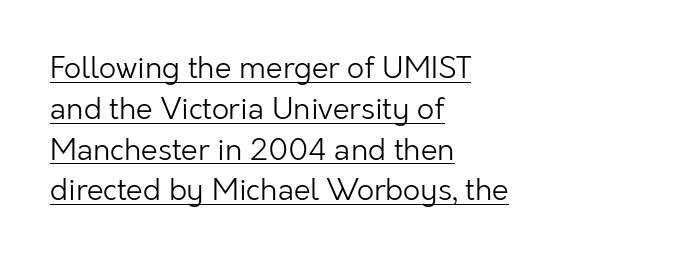
The image shows 30 px light sans-serif type, upright; set left-aligned, normal line spacing (1.36x), normal letter spacing, underlined; low stroke contrast and a medium x-height.
